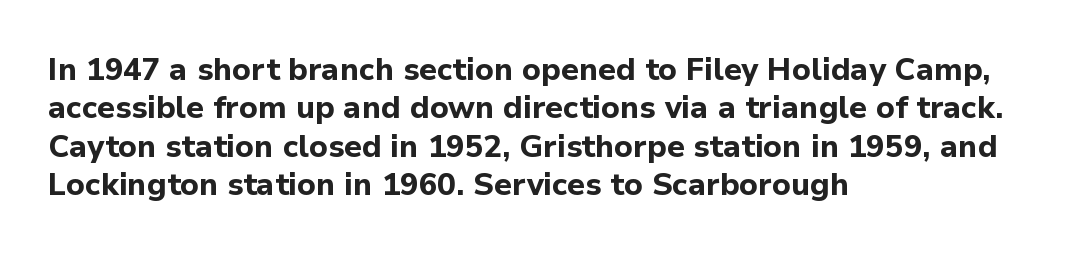
The image shows 31 px bold sans-serif type, upright; set left-aligned, line spacing 1.24x, normal letter spacing, not underlined; low stroke contrast and a medium x-height.
